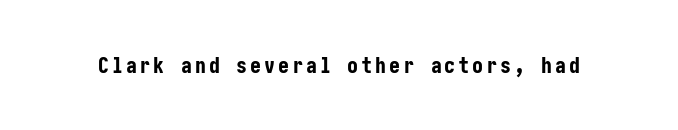
Q: Is the text bold? A: Yes.
Q: Is the text italic (slanted)? A: No, it is upright.
Q: Is the text underlined? A: No.
